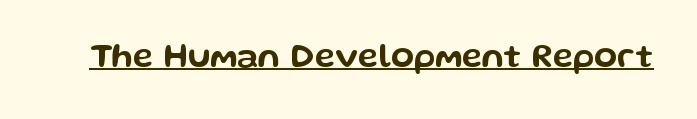
Q: Is the text italic (slanted)? A: No, it is upright.
Q: Is the typeface a serif or a sans-serif typeface? A: Sans-serif.
Q: Is the text underlined? A: Yes.
Q: Is the spacing between letters normal or unusually wide? A: Normal.
Q: Width (condensed, normal, or wide)? A: Wide.
Q: Stroke contrast? A: Low.
Q: x-height? A: Medium.
Q: Monospaced? A: No.
